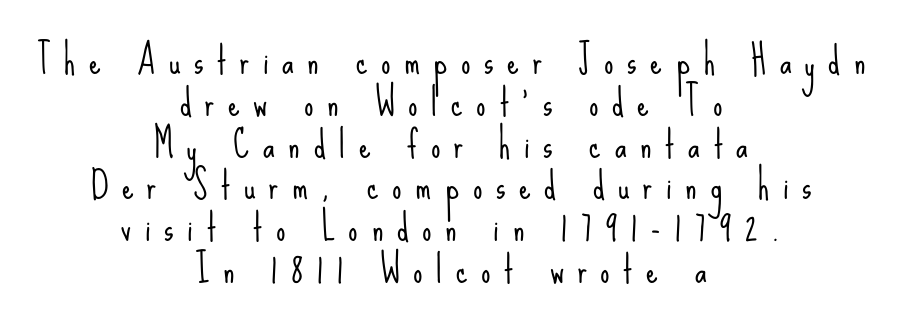
The image shows 37 px light, condensed sans-serif type, upright; set centered, tight line spacing (1.13x), unusually wide letter spacing (+0.37 em), not underlined; low stroke contrast and a small x-height.
